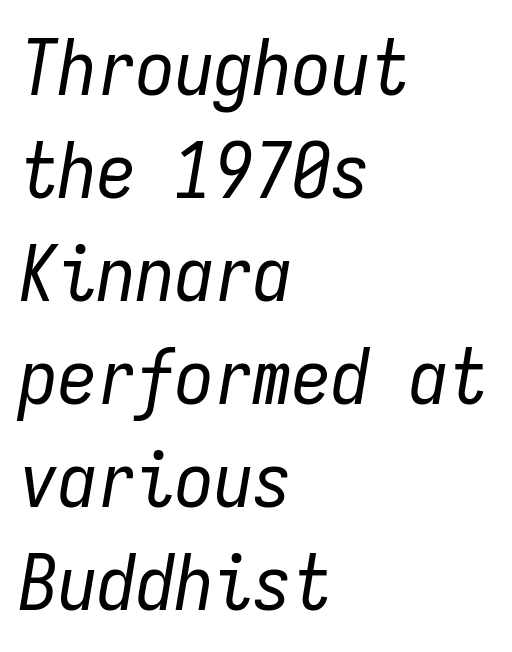
{"italic": "yes", "lean": "right", "slant_degrees": 9, "bold": "no", "weight": "regular", "width": "condensed", "stroke_contrast": "low", "x_height": "medium", "monospaced": "yes", "underline": "no", "align": "left", "line_spacing": "normal", "line_spacing_ratio": 1.32, "letter_spacing": "normal", "letter_spacing_em": 0.0, "glyph_px": 78}
